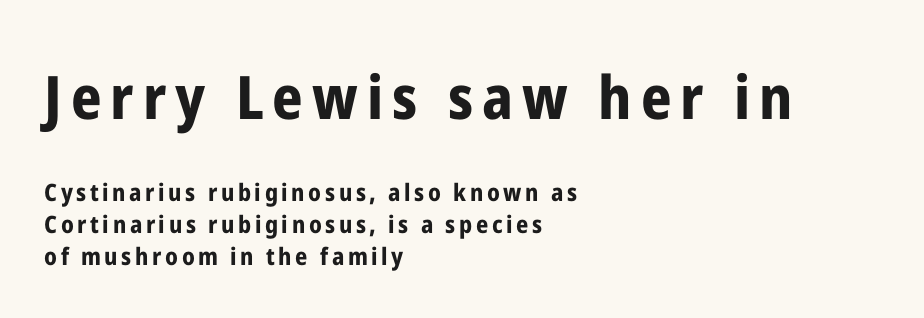
{"serif": "no", "italic": "no", "bold": "yes", "weight": "bold", "width": "condensed", "stroke_contrast": "low", "x_height": "medium", "monospaced": "no", "underline": "no", "align": "left", "line_spacing": "normal", "line_spacing_ratio": 1.32, "larger_block": "first", "size_ratio": 2.5, "glyph_px": 60}
